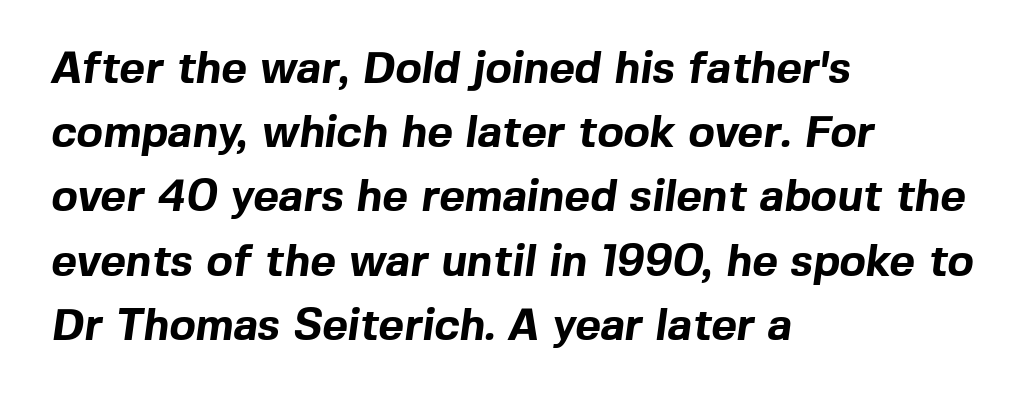
Q: Is the text bold? A: Yes.
Q: Is the typeface a serif or a sans-serif typeface? A: Sans-serif.
Q: Is the text underlined? A: No.
Q: How is the paragraph aligned? A: Left-aligned.
Q: Is the spacing between letters normal or unusually wide? A: Normal.
Q: Is the spacing between lines tight, normal or loose? A: Normal.
Q: Width (condensed, normal, or wide)? A: Normal.
Q: x-height? A: Medium.
Q: Monospaced? A: No.
